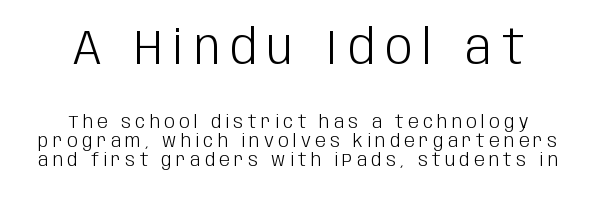
Is there much room between lines? No — they nearly touch. Type size steps down from the first block to the second. Which margin do the lines hug? Neither — every line sits in the middle. Is this a fixed-width face? No — the glyphs have proportional, varying widths. Regarding serifs, this sample does without them. Vertical stems look standard width or narrower in stroke.
